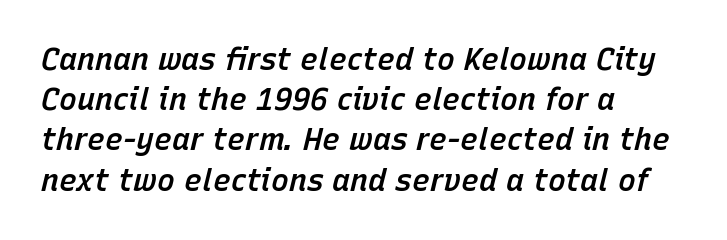
Q: Is the text bold? A: Semi-bold.
Q: Is the text italic (slanted)? A: Yes, it leans right by about 15 degrees.
Q: Is the text underlined? A: No.
Q: How is the paragraph aligned? A: Left-aligned.
Q: Is the spacing between letters normal or unusually wide? A: Normal.
Q: Is the spacing between lines tight, normal or loose? A: Normal.
Q: Width (condensed, normal, or wide)? A: Normal.
Q: Stroke contrast? A: Low.
Q: x-height? A: Medium.
Q: Monospaced? A: No.
